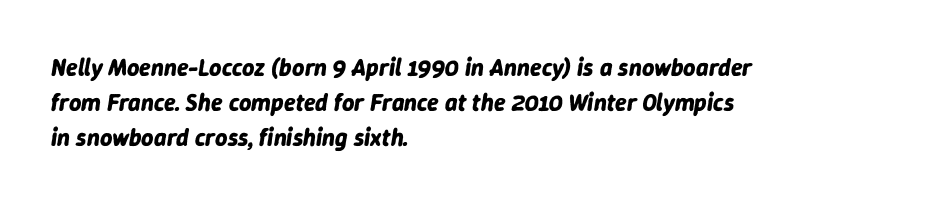
{"italic": "yes", "lean": "right", "slant_degrees": 9, "bold": "yes", "underline": "no", "align": "left", "line_spacing": "normal", "line_spacing_ratio": 1.45, "letter_spacing": "normal", "letter_spacing_em": 0.0, "glyph_px": 24}
